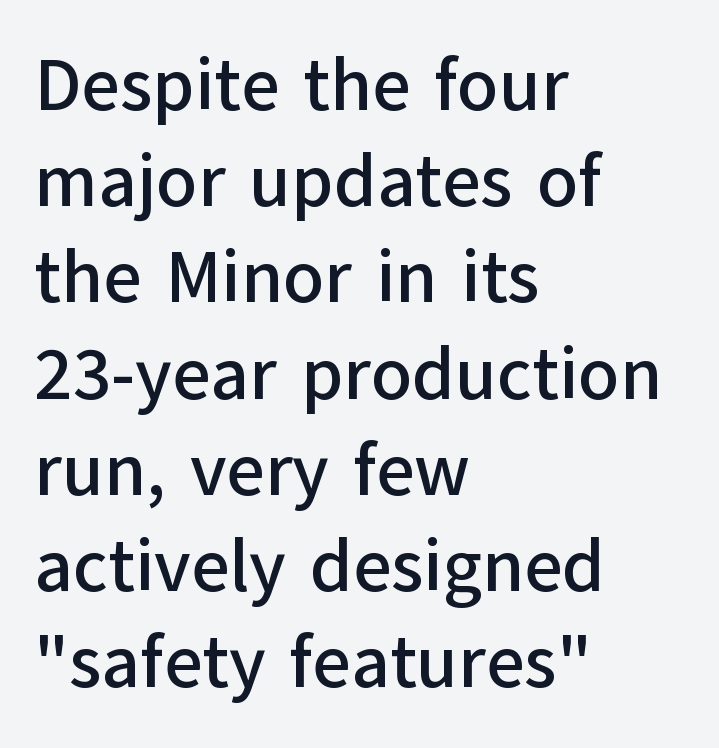
A typesetter would call this leading conventional body-copy spacing. Only glyphs here, with clear space below each row. In terms of letterspacing, this is plain default setting. The compositor pushed each line to the left boundary. Character widths vary here, with narrow letters taking less room than wide ones.
